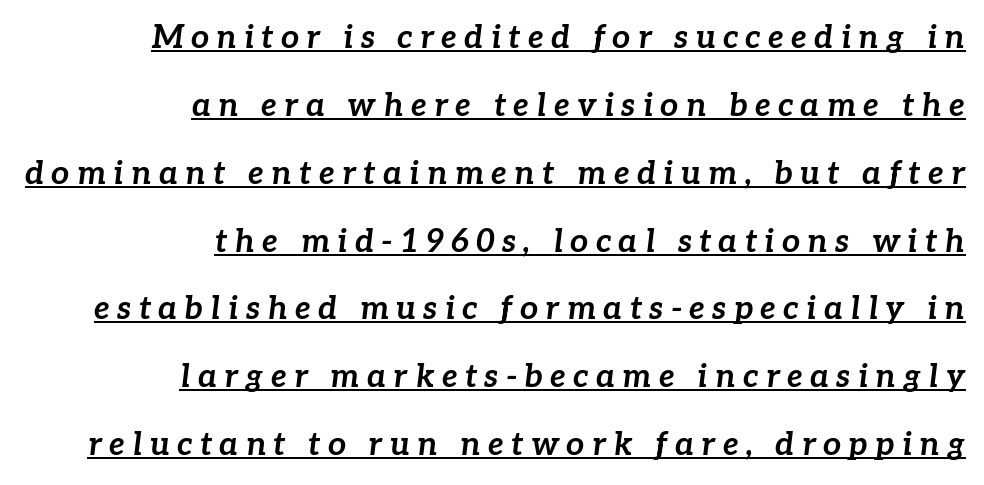
Q: Is the text bold? A: Yes.
Q: Is the text italic (slanted)? A: Yes, it leans right by about 7 degrees.
Q: Is the text underlined? A: Yes.
Q: How is the paragraph aligned? A: Right-aligned.
Q: Is the spacing between letters normal or unusually wide? A: Unusually wide.
Q: Is the spacing between lines tight, normal or loose? A: Loose.
Q: Width (condensed, normal, or wide)? A: Normal.
Q: Stroke contrast? A: Low.
Q: x-height? A: Medium.
Q: Monospaced? A: No.
